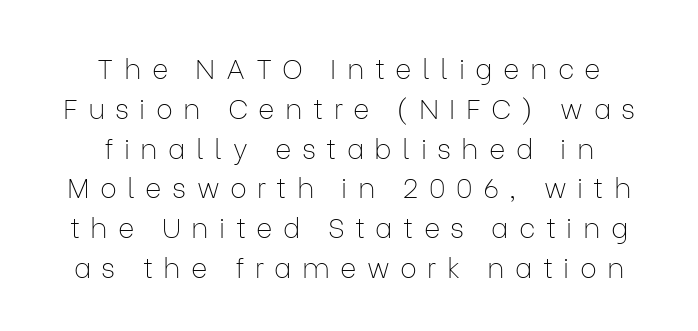
The face used here is rendered with a markedly widened letterfit. The rendering positions every line midway between the sides. A bare baseline throughout the passage. Stroke terminals: plain, sans-serif. This block has exactly the height ordinary leading produces. Summary of weight: not heavy and not bold.
